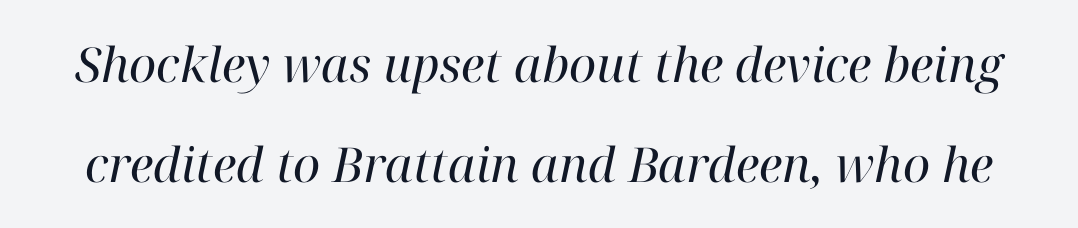
Observe the lean: these are italic letterforms. Each stroke keeps to a modest, everyday thickness or less. Interline gaps are noticeably wide in this sample. The passage shown is typeset with a serif family. The face used here is proportionally spaced, like ordinary book or web type. Any mark beneath the type? The region is blank.
